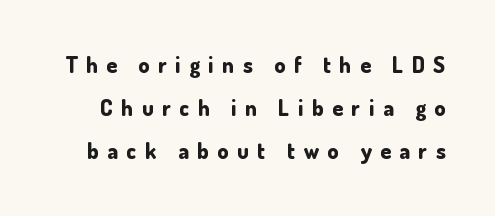
The type sits square on the baseline with zero lean. No word sits above an underline. The lines are spread far apart with generous leading. Weight: bold. Loose tracking; the words dissolve into strings of separated letters.
